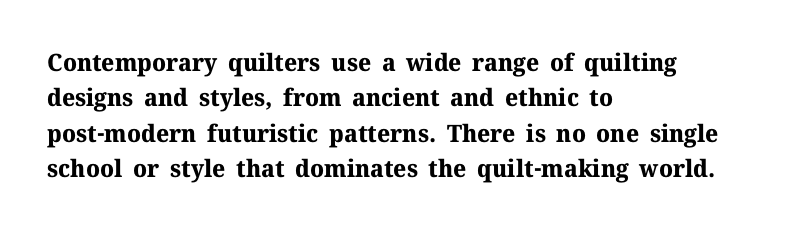
The image shows 24 px bold type, upright; set left-aligned, normal line spacing (1.47x), normal letter spacing, not underlined.
